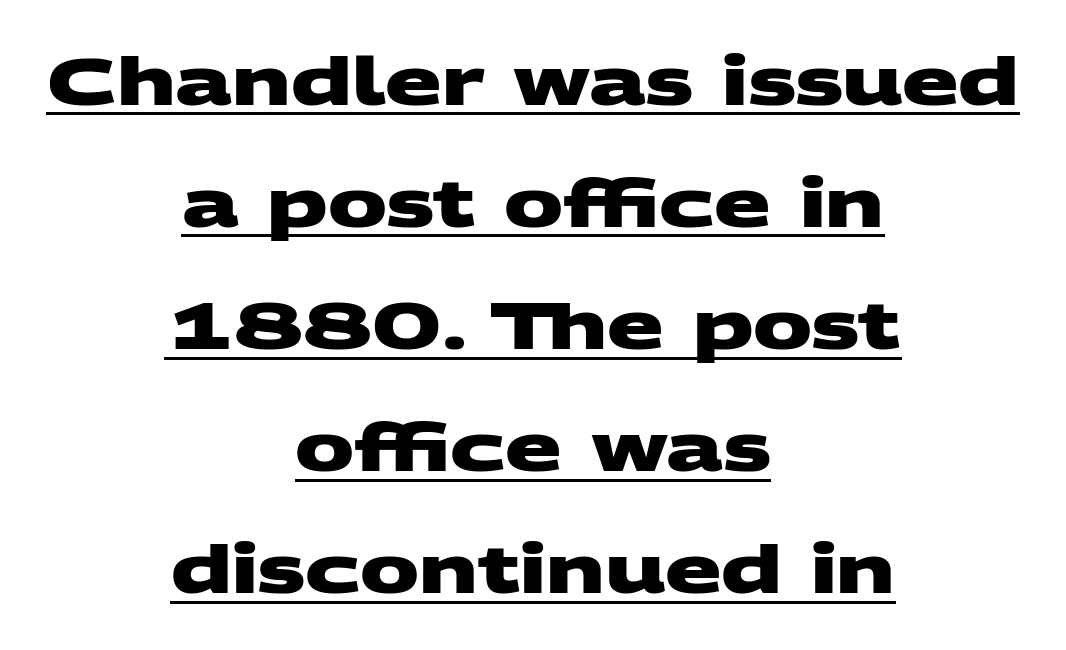
The image shows 66 px heavy, wide sans-serif type; set centered, line spacing 1.85x, normal letter spacing, underlined; medium stroke contrast and a large x-height.
